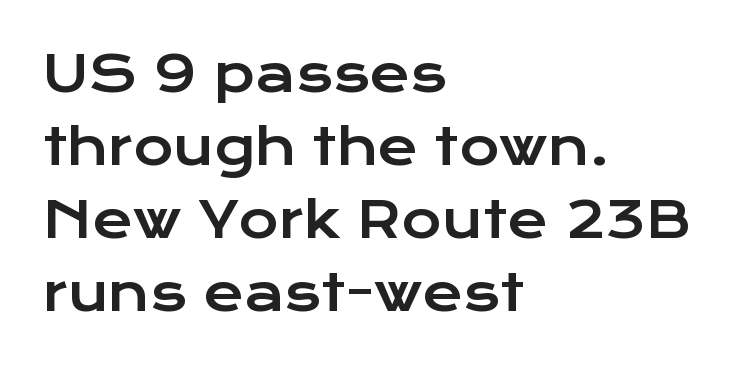
Teacher's note: observe the even left margin — that is flush-left alignment. The tracking reads as untouched default to a designer's eye. In terms of letterform style, serifs are entirely absent. In terms of leading, this rendering sits right in the middle. Here the designer chose a conventional face with non-uniform glyph widths. A bare baseline throughout the passage.
